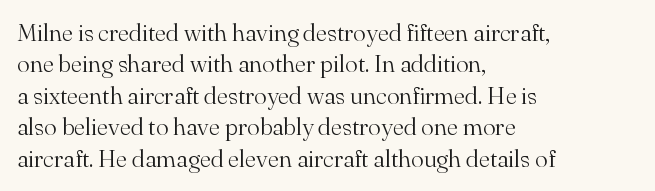
The image shows 24 px text type, upright; set left-aligned, normal line spacing (1.31x), normal letter spacing, not underlined.
